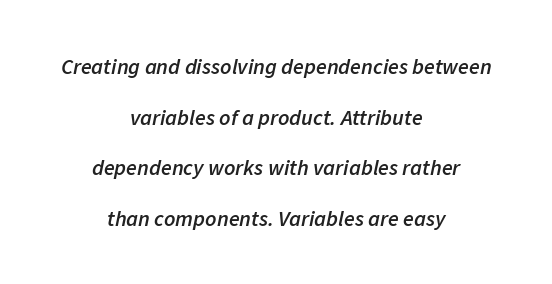
Q: Is the text bold? A: Semi-bold.
Q: Is the text italic (slanted)? A: Yes, it leans right by about 11 degrees.
Q: Is the text underlined? A: No.
Q: How is the paragraph aligned? A: Centered.
Q: Is the spacing between letters normal or unusually wide? A: Normal.
Q: Is the spacing between lines tight, normal or loose? A: Loose.
